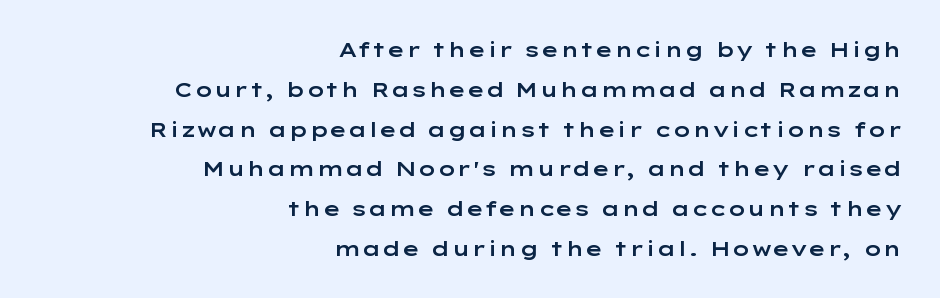
Glance below the letters and you will spot only blank space. Observe the ordinary spacing: letters are neighbours, not strangers. The lines are quadded right. Is there much room between lines? Yes — plenty of vertical air separates them. If you drew a line through each stem, it would be perfectly vertical.
